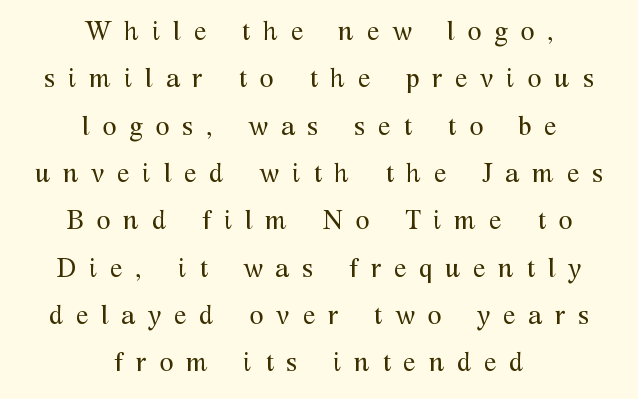
Counters stay open thanks to moderate or lighter strokes. The whitespace from short lines is split evenly between both sides. This sample uses expanded letter spacing, leaving extra air between glyphs. A typesetter would mark this as roman, not italic. Glance below the letters and you will spot only blank space.
